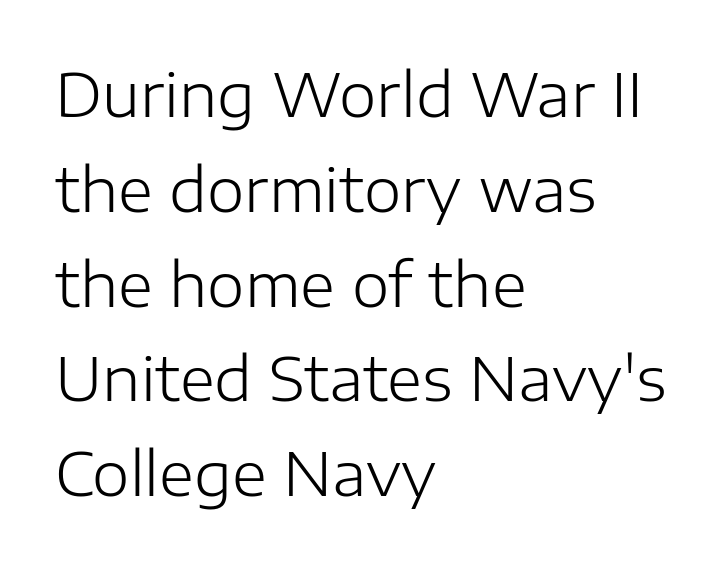
Q: Is the text bold? A: No.
Q: Is the text italic (slanted)? A: No, it is upright.
Q: Is the typeface a serif or a sans-serif typeface? A: Sans-serif.
Q: Is the text underlined? A: No.
Q: How is the paragraph aligned? A: Left-aligned.
Q: Is the spacing between letters normal or unusually wide? A: Normal.
Q: Is the spacing between lines tight, normal or loose? A: Normal.
Q: Width (condensed, normal, or wide)? A: Normal.
Q: Stroke contrast? A: Low.
Q: x-height? A: Medium.
Q: Monospaced? A: No.
